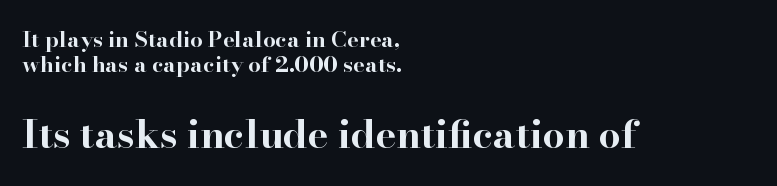
Q: Is the text bold? A: Yes.
Q: Is the text italic (slanted)? A: No, it is upright.
Q: Is the typeface a serif or a sans-serif typeface? A: Serif.
Q: Is the text underlined? A: No.
Q: How is the paragraph aligned? A: Left-aligned.
Q: Is the spacing between letters normal or unusually wide? A: Normal.
Q: Is the spacing between lines tight, normal or loose? A: Tight.
Q: Which block of text is set in a larger size, the first (top) or the second (bottom)? A: The second (bottom) one.
Q: Width (condensed, normal, or wide)? A: Wide.
Q: Stroke contrast? A: High.
Q: x-height? A: Small.
Q: Monospaced? A: No.
